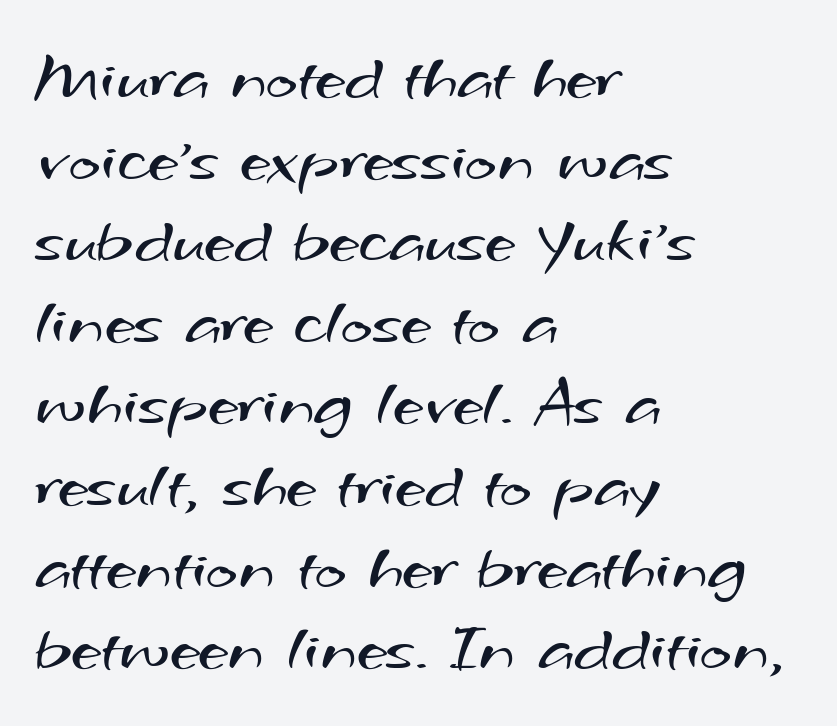
Q: Is the text bold? A: No.
Q: Is the typeface a serif or a sans-serif typeface? A: Sans-serif.
Q: Is the text underlined? A: No.
Q: How is the paragraph aligned? A: Left-aligned.
Q: Is the spacing between letters normal or unusually wide? A: Normal.
Q: Width (condensed, normal, or wide)? A: Wide.
Q: Stroke contrast? A: Medium.
Q: x-height? A: Small.
Q: Monospaced? A: No.
